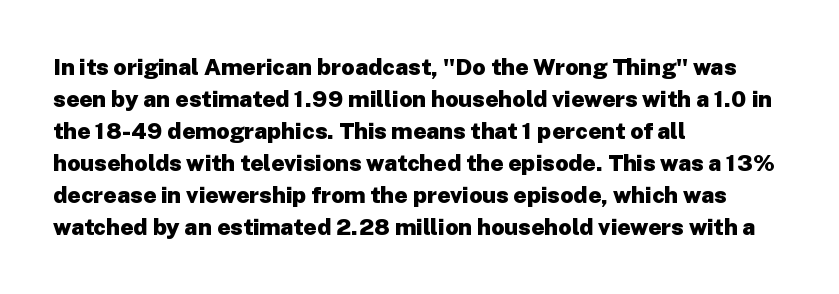
The image shows 23 px bold type, upright; set left-aligned, normal line spacing (1.39x), normal letter spacing, not underlined.
